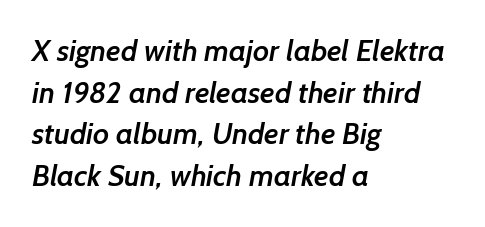
Q: Is the text bold? A: Semi-bold.
Q: Is the typeface a serif or a sans-serif typeface? A: Sans-serif.
Q: Is the text underlined? A: No.
Q: How is the paragraph aligned? A: Left-aligned.
Q: Is the spacing between letters normal or unusually wide? A: Normal.
Q: Is the spacing between lines tight, normal or loose? A: Normal.
Q: Width (condensed, normal, or wide)? A: Normal.
Q: Stroke contrast? A: Low.
Q: x-height? A: Medium.
Q: Monospaced? A: No.
